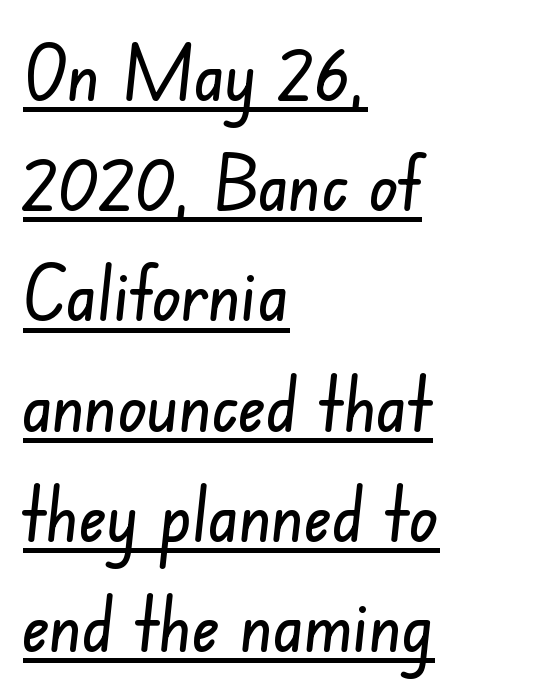
Q: Is the typeface a serif or a sans-serif typeface? A: Sans-serif.
Q: Is the text underlined? A: Yes.
Q: How is the paragraph aligned? A: Left-aligned.
Q: Is the spacing between letters normal or unusually wide? A: Normal.
Q: Is the spacing between lines tight, normal or loose? A: Normal.
Q: Width (condensed, normal, or wide)? A: Condensed.
Q: Stroke contrast? A: Low.
Q: x-height? A: Small.
Q: Monospaced? A: No.
